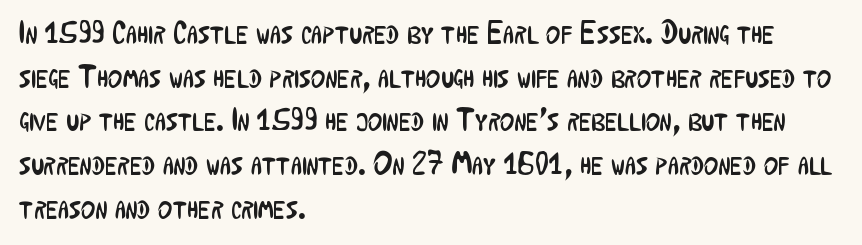
Q: Is the text bold? A: No.
Q: Is the text italic (slanted)? A: No, it is upright.
Q: Is the typeface a serif or a sans-serif typeface? A: Sans-serif.
Q: Is the text underlined? A: No.
Q: How is the paragraph aligned? A: Left-aligned.
Q: Is the spacing between letters normal or unusually wide? A: Normal.
Q: Is the spacing between lines tight, normal or loose? A: Normal.
Q: Width (condensed, normal, or wide)? A: Condensed.
Q: Stroke contrast? A: Low.
Q: x-height? A: Medium.
Q: Monospaced? A: No.
